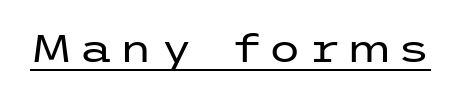
Q: Is the text bold? A: No.
Q: Is the text italic (slanted)? A: No, it is upright.
Q: Is the typeface a serif or a sans-serif typeface? A: Sans-serif.
Q: Is the text underlined? A: Yes.
Q: Width (condensed, normal, or wide)? A: Wide.
Q: Stroke contrast? A: Low.
Q: x-height? A: Medium.
